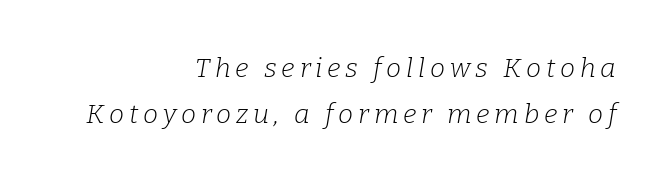
{"italic": "yes", "lean": "right", "slant_degrees": 9, "bold": "no", "underline": "no", "align": "right", "line_spacing": "normal", "line_spacing_ratio": 1.7, "glyph_px": 27}
